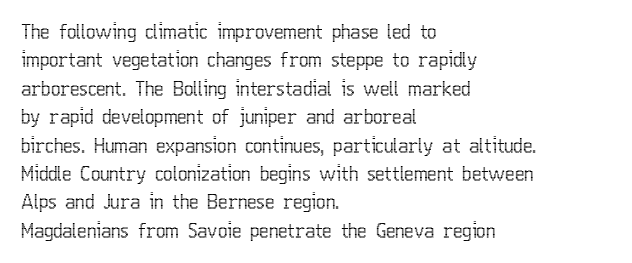
Reading down the block, your eye returns to a fixed left position each line. What stands out about the letter spacing? Nothing — it is the standard amount. The specimen reads as upright at a glance. The designer left line spacing at the default.
